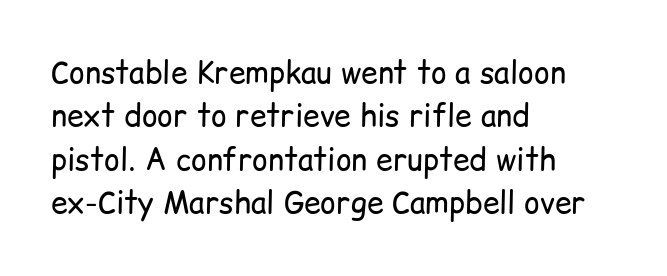
Q: Is the text bold? A: No.
Q: Is the text italic (slanted)? A: No, it is upright.
Q: Is the typeface a serif or a sans-serif typeface? A: Sans-serif.
Q: Is the text underlined? A: No.
Q: How is the paragraph aligned? A: Left-aligned.
Q: Is the spacing between letters normal or unusually wide? A: Normal.
Q: Is the spacing between lines tight, normal or loose? A: Normal.
Q: Width (condensed, normal, or wide)? A: Normal.
Q: Stroke contrast? A: Low.
Q: x-height? A: Medium.
Q: Monospaced? A: No.
